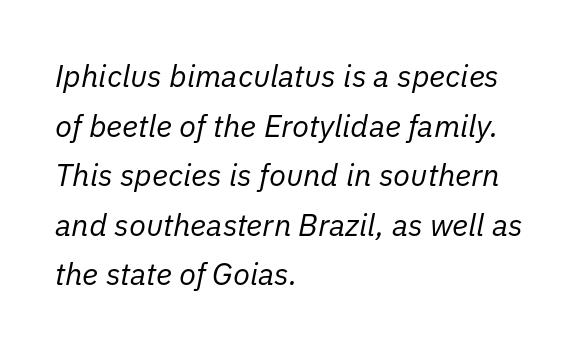
The image shows 31 px regular-weight type, italic (leaning right); set left-aligned, normal line spacing (1.6x), normal letter spacing, not underlined; low stroke contrast and a medium x-height.
